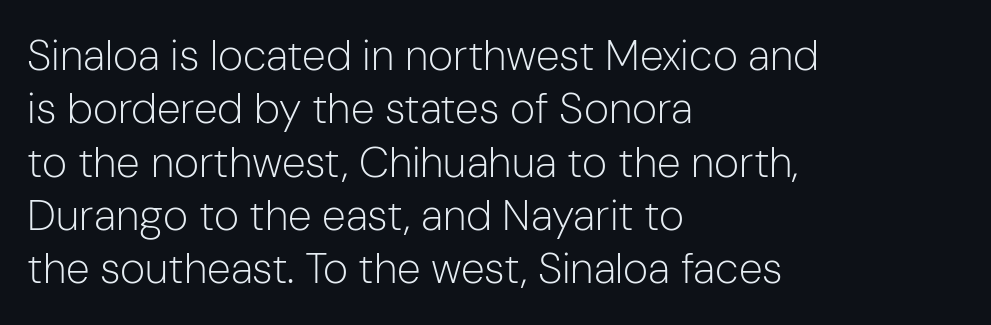
The image shows 43 px light sans-serif type, upright; set left-aligned, line spacing 1.24x, normal letter spacing, not underlined; low stroke contrast and a medium x-height.
